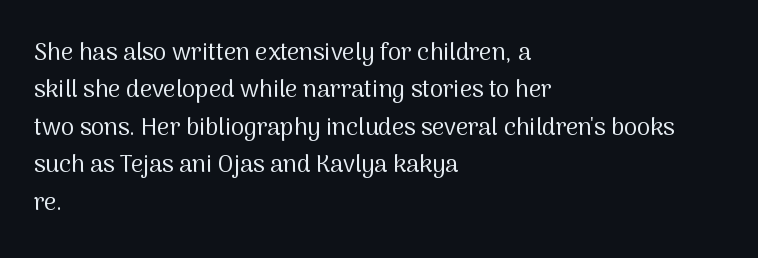
Q: Is the text bold? A: No.
Q: Is the text italic (slanted)? A: No, it is upright.
Q: Is the text underlined? A: No.
Q: How is the paragraph aligned? A: Left-aligned.
Q: Is the spacing between letters normal or unusually wide? A: Normal.
Q: Is the spacing between lines tight, normal or loose? A: Normal.
